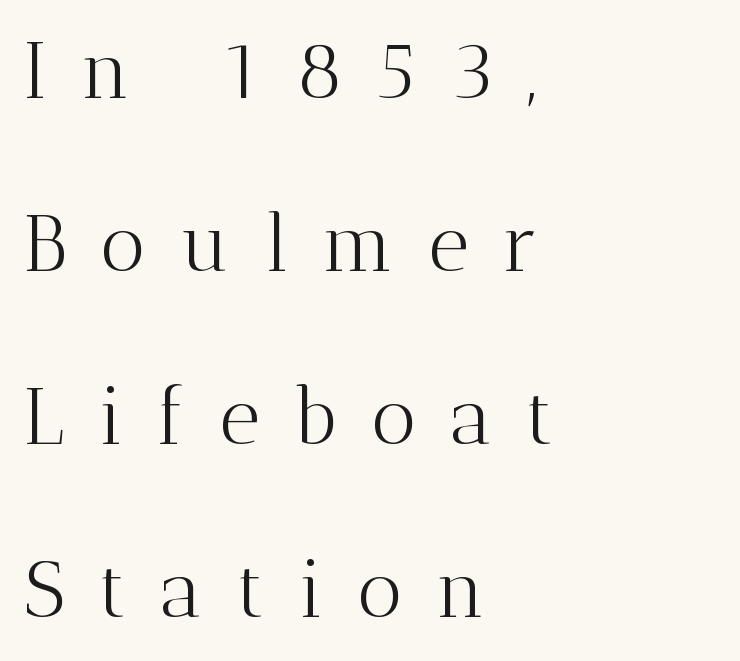
A light-to-regular cut is what we see here. Honestly, the rows look like they've been pulled way apart. The words here are not underlined. The rendering uses natural spacing where letterforms have individual widths. The setting favours the left margin, as ordinary paragraphs usually do. It's the straight-up-and-down kind of type.
